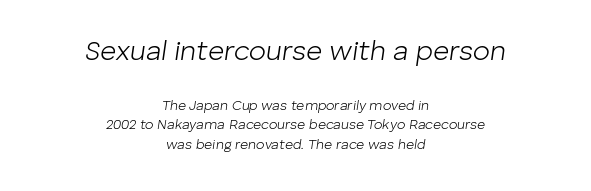
{"italic": "yes", "lean": "right", "slant_degrees": 8, "bold": "no", "weight": "light", "width": "normal", "stroke_contrast": "low", "x_height": "medium", "monospaced": "no", "underline": "no", "align": "center", "line_spacing": "normal", "line_spacing_ratio": 1.38, "letter_spacing": "normal", "letter_spacing_em": 0.0, "larger_block": "first", "size_ratio": 2.0, "glyph_px": 28}
